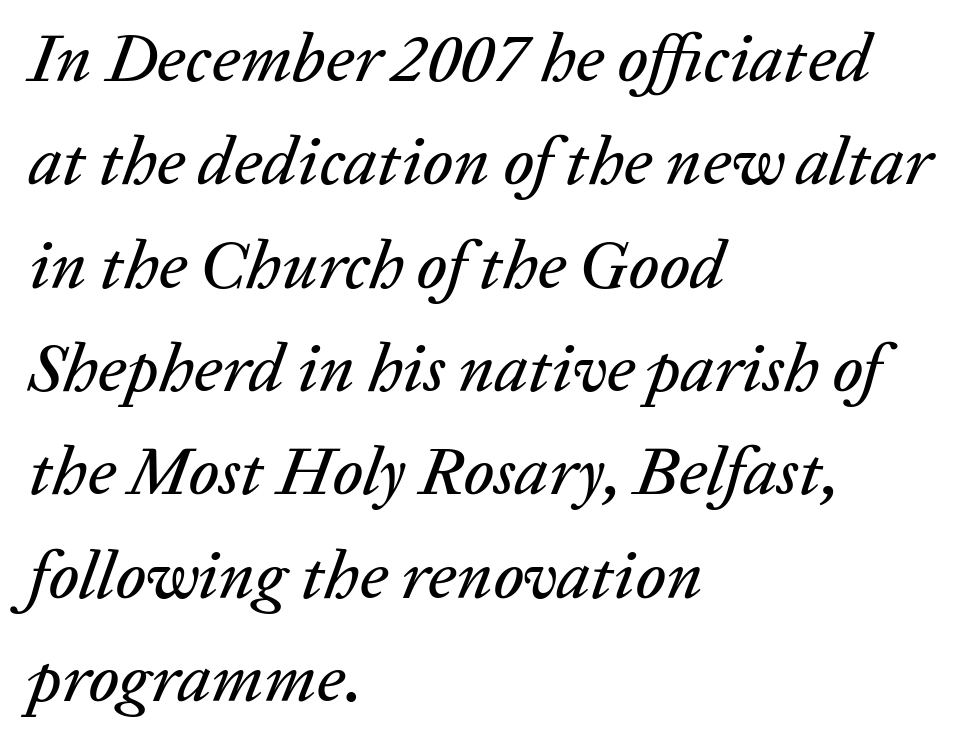
The face used here is rendered with its standard letterfit. Here the designer chose a conventional face with non-uniform glyph widths. Glance below the letters and you will spot only blank space. If you measured baseline to baseline, you'd find a middling distance. Does the lettering tilt? It does — this is italic.
